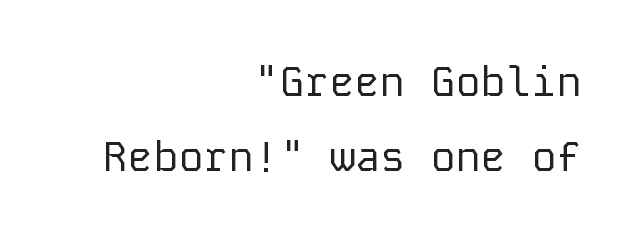
A typesetter would call this monospace, since all characters share one set width. Letters have the restrained weight of plain body copy at most. These lines are composed in type without serifs. Nothing unusual about the tracking: characters are spaced as the font intends. Style check: upright. The rendering anchors every line to the right-hand side.
